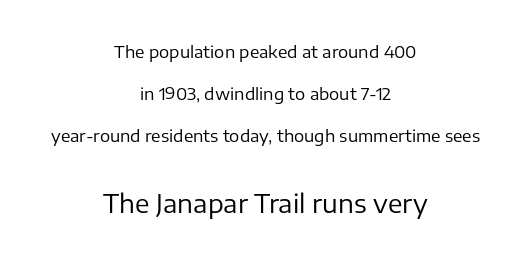
Q: Is the text bold? A: No.
Q: Is the text italic (slanted)? A: No, it is upright.
Q: Is the text underlined? A: No.
Q: How is the paragraph aligned? A: Centered.
Q: Is the spacing between letters normal or unusually wide? A: Normal.
Q: Is the spacing between lines tight, normal or loose? A: Loose.
Q: Which block of text is set in a larger size, the first (top) or the second (bottom)? A: The second (bottom) one.
